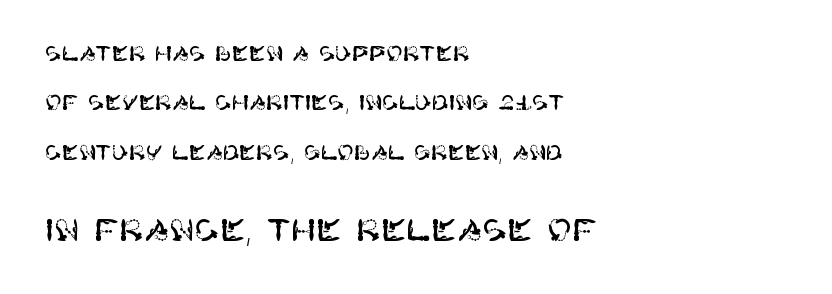
Q: Is the text italic (slanted)? A: No, it is upright.
Q: Is the typeface a serif or a sans-serif typeface? A: Sans-serif.
Q: Is the text underlined? A: No.
Q: How is the paragraph aligned? A: Left-aligned.
Q: Is the spacing between letters normal or unusually wide? A: Normal.
Q: Is the spacing between lines tight, normal or loose? A: Loose.
Q: Which block of text is set in a larger size, the first (top) or the second (bottom)? A: The second (bottom) one.
Q: Width (condensed, normal, or wide)? A: Normal.
Q: Stroke contrast? A: High.
Q: x-height? A: Large.
